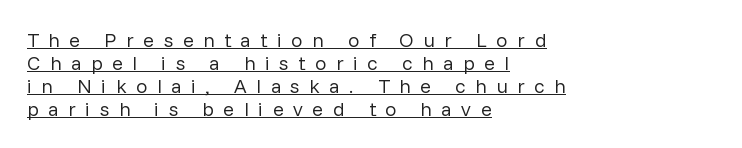
Q: Is the text bold? A: No.
Q: Is the text italic (slanted)? A: No, it is upright.
Q: Is the text underlined? A: Yes.
Q: How is the paragraph aligned? A: Left-aligned.
Q: Is the spacing between letters normal or unusually wide? A: Unusually wide.
Q: Is the spacing between lines tight, normal or loose? A: Tight.
